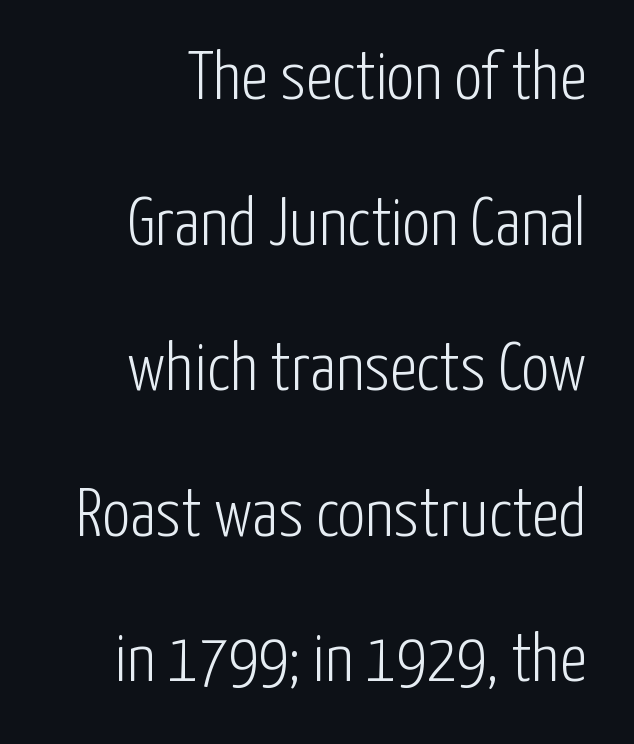
Caption: standard tracking, unaltered. The axis of the letterforms is exactly vertical. Compared with typical paragraphs, the rows here are farther apart. Think standard paragraph weight, or any step lighter than that.
